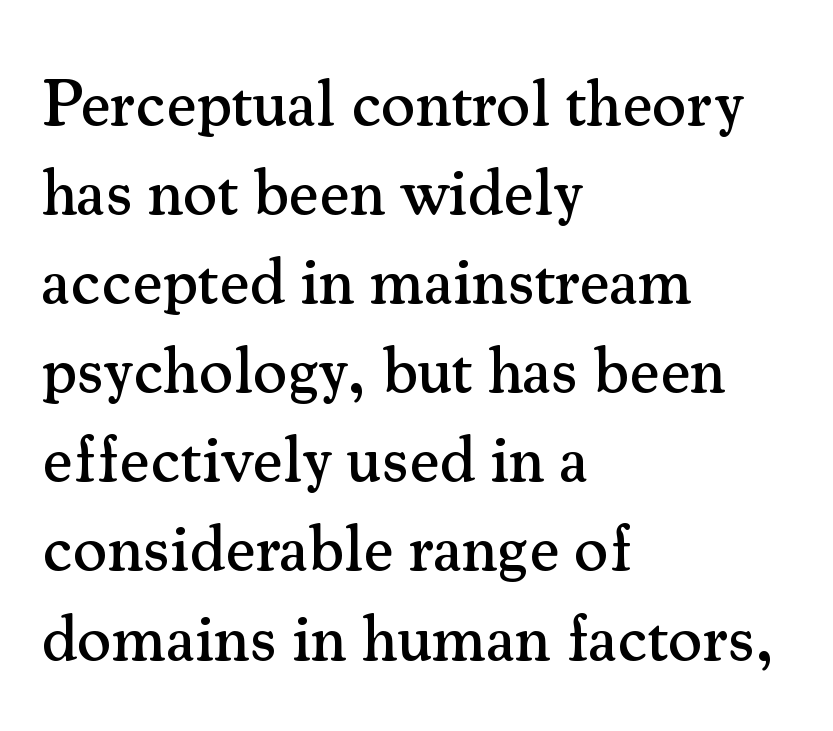
The image shows 66 px serif type, upright; set left-aligned, normal line spacing (1.35x), normal letter spacing, not underlined; medium stroke contrast and a small x-height.
